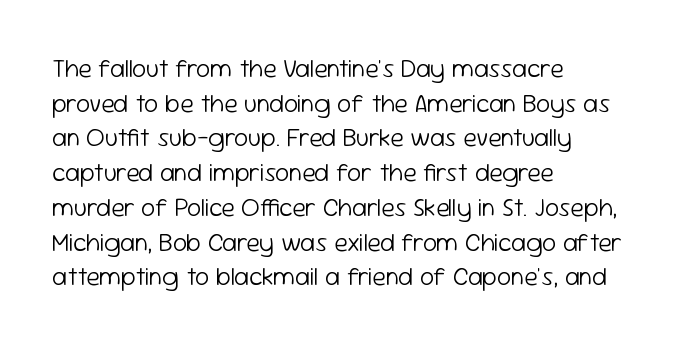
{"italic": "no", "bold": "no", "underline": "no", "align": "left", "line_spacing": "normal", "line_spacing_ratio": 1.39, "letter_spacing": "normal", "letter_spacing_em": 0.0, "glyph_px": 25}
